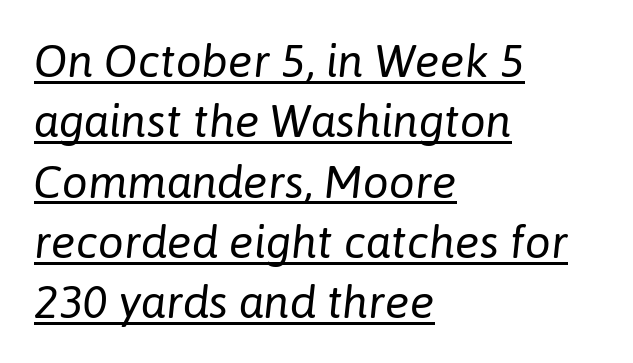
The image shows 46 px regular-weight type, italic (leaning right); set left-aligned, normal line spacing (1.31x), normal letter spacing, underlined; low stroke contrast and a medium x-height.
